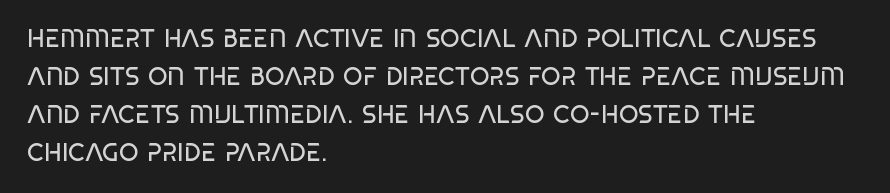
The image shows 25 px text type, upright; set left-aligned, normal line spacing (1.52x), normal letter spacing, not underlined.
